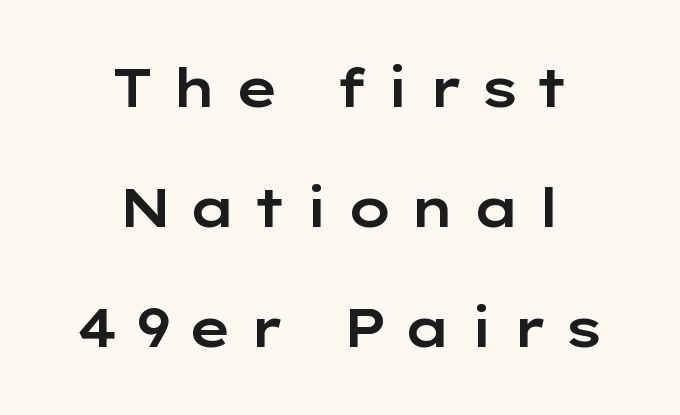
{"serif": "no", "italic": "no", "width": "wide", "stroke_contrast": "low", "x_height": "medium", "monospaced": "no", "underline": "no", "align": "center", "line_spacing": "loose", "line_spacing_ratio": 2.26, "letter_spacing": "wide", "letter_spacing_em": 0.3, "glyph_px": 53}
